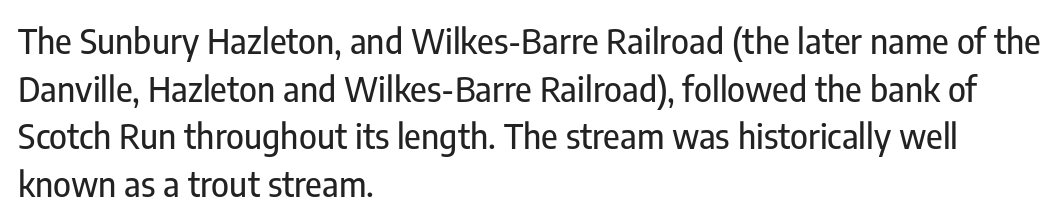
Q: Is the text italic (slanted)? A: No, it is upright.
Q: Is the typeface a serif or a sans-serif typeface? A: Sans-serif.
Q: Is the text underlined? A: No.
Q: How is the paragraph aligned? A: Left-aligned.
Q: Is the spacing between letters normal or unusually wide? A: Normal.
Q: Is the spacing between lines tight, normal or loose? A: Normal.
Q: Width (condensed, normal, or wide)? A: Condensed.
Q: Stroke contrast? A: Low.
Q: x-height? A: Medium.
Q: Monospaced? A: No.
